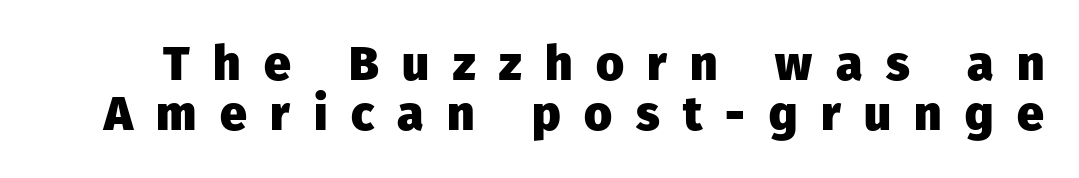
The image shows 48 px heavy sans-serif type, upright; set tight line spacing (1.04x), unusually wide letter spacing (+0.49 em), not underlined; low stroke contrast and a medium x-height.
